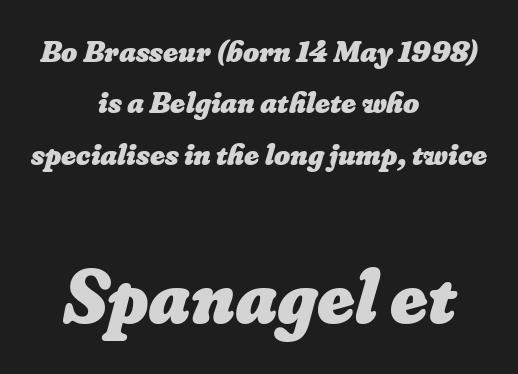
The image shows 77 px heavy type; set centered, normal line spacing (1.66x), normal letter spacing, not underlined; the second (bottom) block is 2.48x larger; low stroke contrast and a small x-height.
